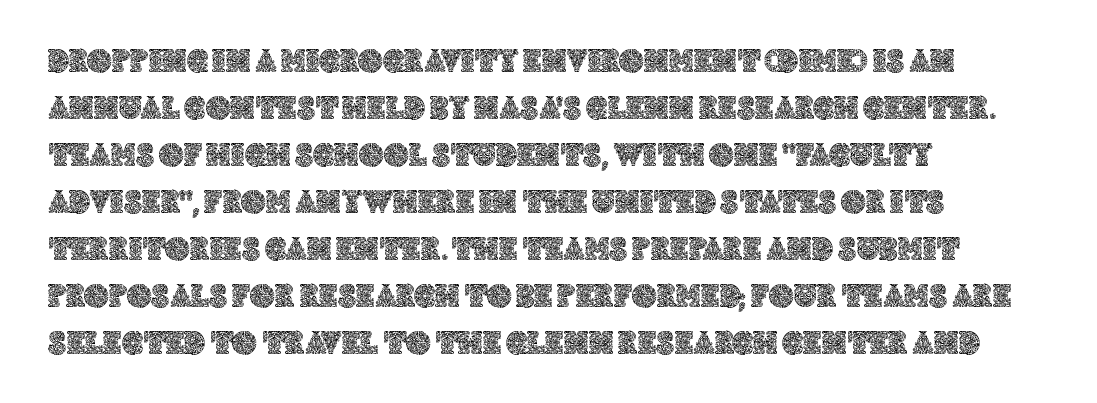
The image shows 34 px text type, upright; set left-aligned, normal line spacing (1.38x), normal letter spacing, not underlined; a large x-height.
